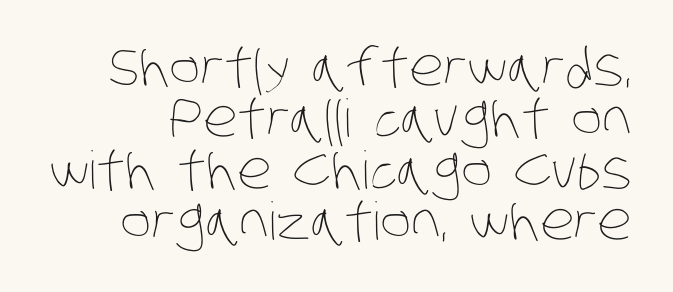
Q: Is the text bold? A: No.
Q: Is the text underlined? A: No.
Q: Is the spacing between letters normal or unusually wide? A: Normal.
Q: Is the spacing between lines tight, normal or loose? A: Tight.
Q: Width (condensed, normal, or wide)? A: Condensed.
Q: Stroke contrast? A: Low.
Q: x-height? A: Large.
Q: Monospaced? A: No.
